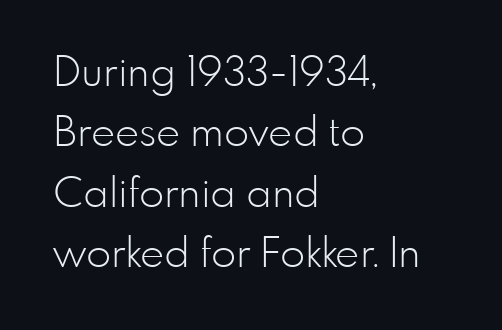
The image shows 41 px light sans-serif type, upright; set left-aligned, normal line spacing (1.47x), normal letter spacing, not underlined; low stroke contrast and a small x-height.
